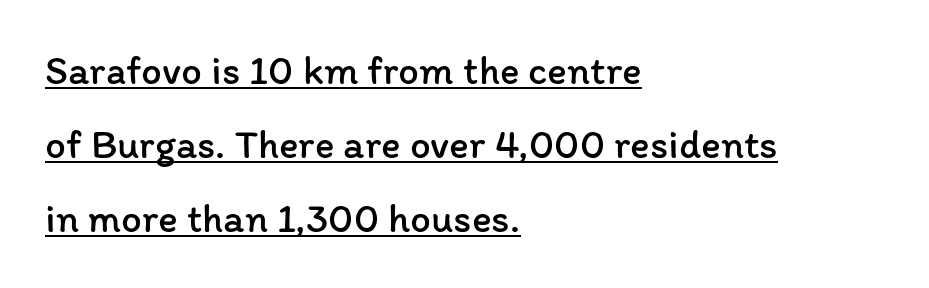
Q: Is the text bold? A: No.
Q: Is the text italic (slanted)? A: No, it is upright.
Q: Is the text underlined? A: Yes.
Q: How is the paragraph aligned? A: Left-aligned.
Q: Is the spacing between letters normal or unusually wide? A: Normal.
Q: Width (condensed, normal, or wide)? A: Normal.
Q: Stroke contrast? A: Low.
Q: x-height? A: Medium.
Q: Monospaced? A: No.
